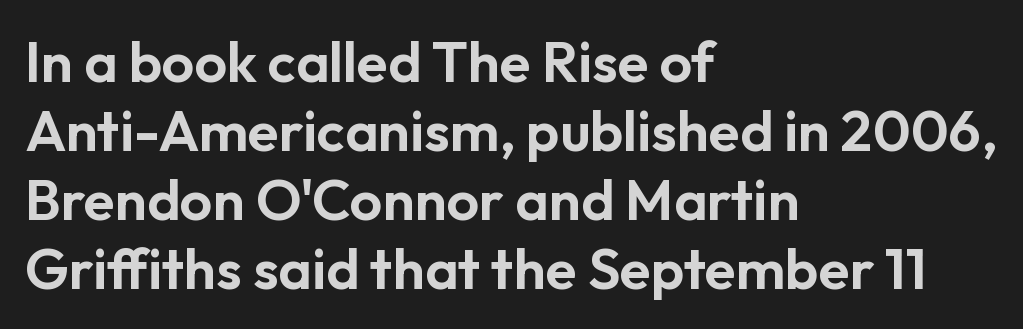
Q: Is the text italic (slanted)? A: No, it is upright.
Q: Is the typeface a serif or a sans-serif typeface? A: Sans-serif.
Q: Is the text underlined? A: No.
Q: How is the paragraph aligned? A: Left-aligned.
Q: Is the spacing between letters normal or unusually wide? A: Normal.
Q: Width (condensed, normal, or wide)? A: Normal.
Q: Stroke contrast? A: Low.
Q: x-height? A: Medium.
Q: Monospaced? A: No.
